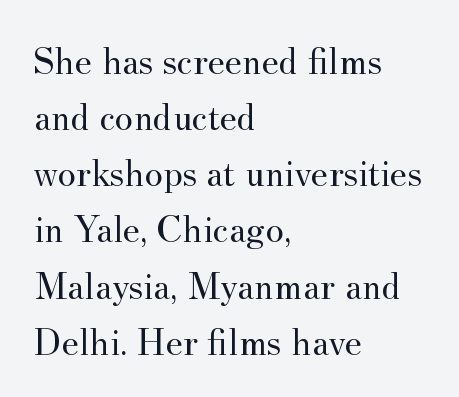
The image shows 39 px regular-weight serif type, upright; set left-aligned, normal line spacing (1.44x), normal letter spacing, not underlined; medium stroke contrast and a small x-height.
